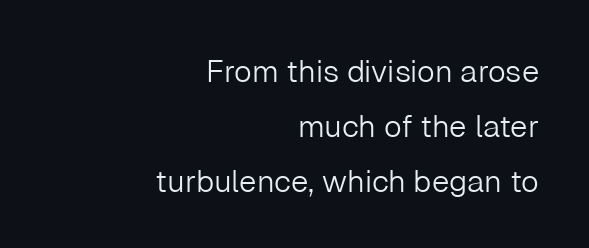
{"serif": "no", "italic": "no", "bold": "no", "weight": "light", "width": "normal", "stroke_contrast": "low", "x_height": "medium", "monospaced": "no", "underline": "no", "align": "right", "line_spacing_ratio": 1.78, "letter_spacing": "normal", "letter_spacing_em": 0.0, "glyph_px": 31}
